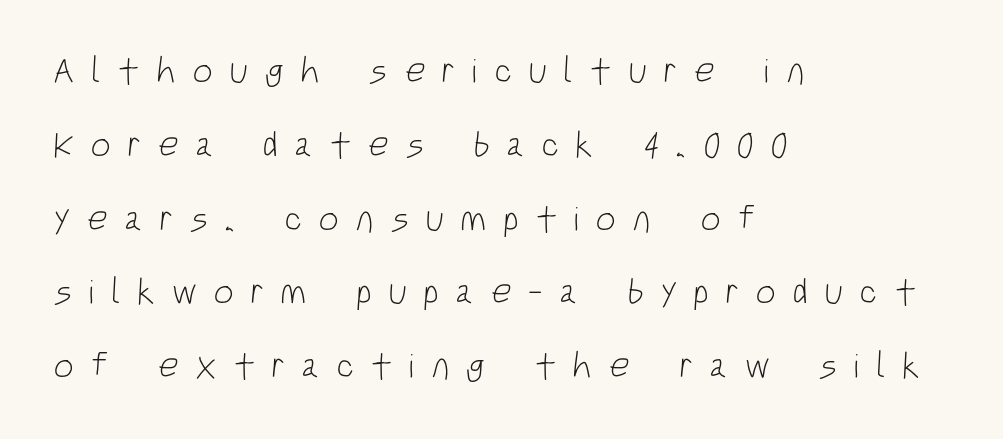
{"serif": "no", "bold": "no", "weight": "light", "width": "condensed", "stroke_contrast": "low", "x_height": "large", "monospaced": "no", "underline": "no", "align": "left", "line_spacing": "loose", "line_spacing_ratio": 2.05, "letter_spacing": "wide", "letter_spacing_em": 0.46, "glyph_px": 36}
